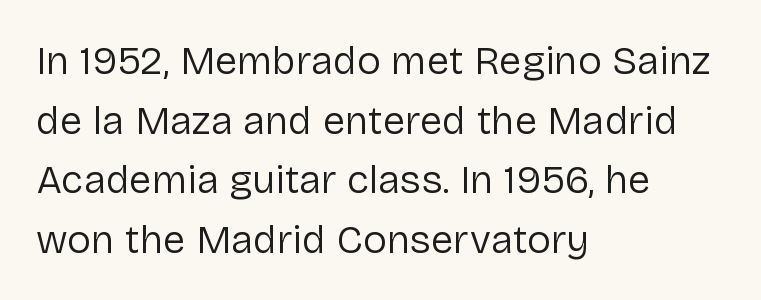
Q: Is the text bold? A: No.
Q: Is the text italic (slanted)? A: No, it is upright.
Q: Is the typeface a serif or a sans-serif typeface? A: Sans-serif.
Q: Is the text underlined? A: No.
Q: How is the paragraph aligned? A: Left-aligned.
Q: Is the spacing between letters normal or unusually wide? A: Normal.
Q: Is the spacing between lines tight, normal or loose? A: Normal.
Q: Width (condensed, normal, or wide)? A: Normal.
Q: Stroke contrast? A: Low.
Q: x-height? A: Medium.
Q: Monospaced? A: No.
